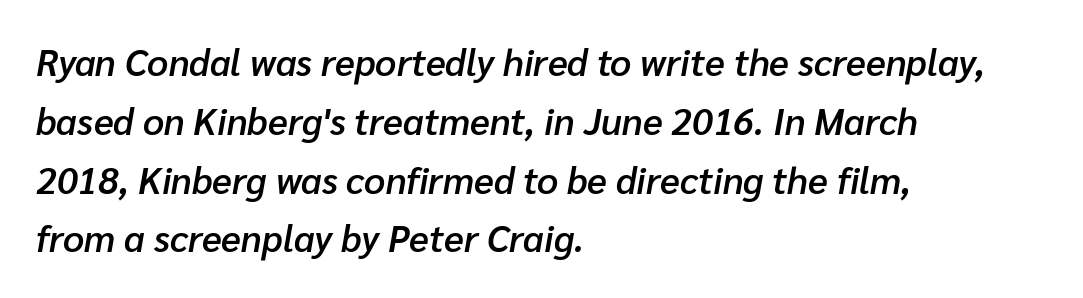
{"italic": "yes", "lean": "right", "slant_degrees": 10, "bold": "semi", "weight": "semibold", "width": "normal", "stroke_contrast": "low", "x_height": "medium", "monospaced": "no", "underline": "no", "align": "left", "line_spacing": "normal", "line_spacing_ratio": 1.59, "letter_spacing": "normal", "letter_spacing_em": 0.0, "glyph_px": 37}
